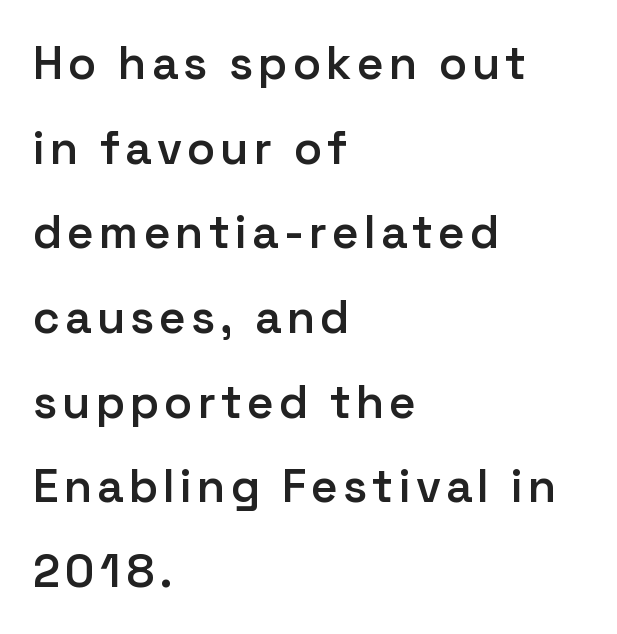
The image shows 46 px semibold sans-serif type, upright; set left-aligned, line spacing 1.84x, not underlined; low stroke contrast and a medium x-height.
